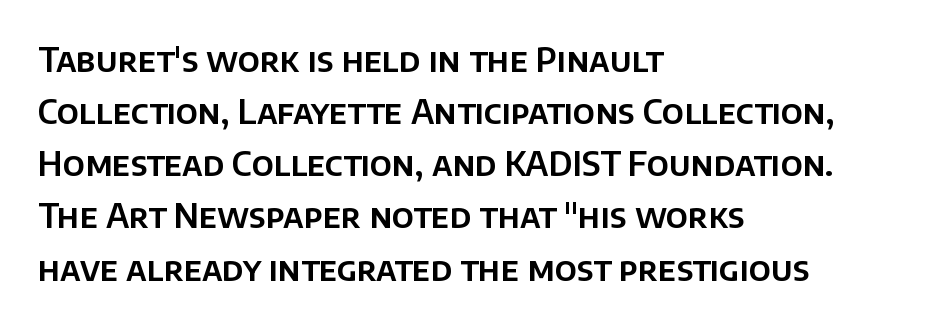
Q: Is the text italic (slanted)? A: No, it is upright.
Q: Is the typeface a serif or a sans-serif typeface? A: Sans-serif.
Q: Is the text underlined? A: No.
Q: How is the paragraph aligned? A: Left-aligned.
Q: Is the spacing between letters normal or unusually wide? A: Normal.
Q: Is the spacing between lines tight, normal or loose? A: Normal.
Q: Width (condensed, normal, or wide)? A: Normal.
Q: Stroke contrast? A: Low.
Q: x-height? A: Large.
Q: Monospaced? A: No.
